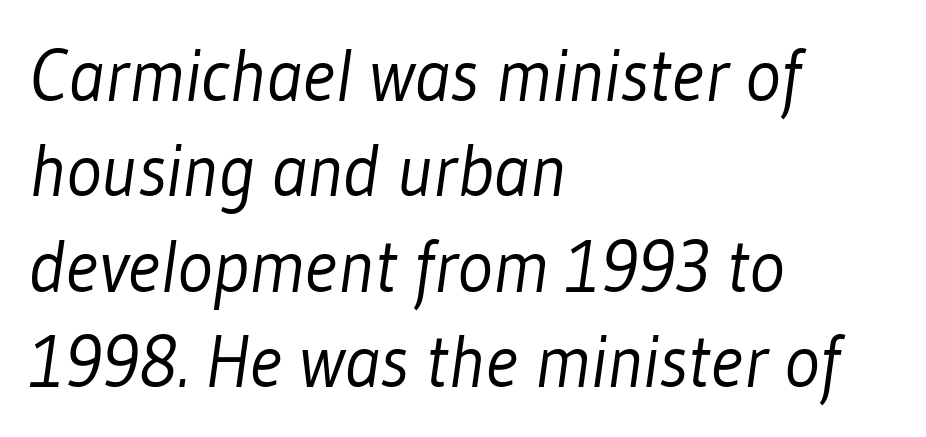
Varying glyph widths throughout — classic text-font behaviour. Check under the words: just untouched page. The typeface has the unassuming heft of standard copy or less. Which margin do the lines hug? The left one — the right edge is uneven. The passage shown stacks its lines at a standard gap.
